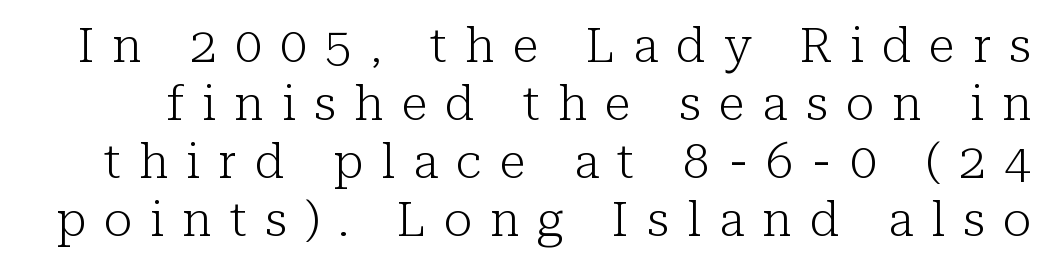
The image shows 48 px light serif type, upright; set line spacing 1.21x, unusually wide letter spacing (+0.38 em), not underlined; low stroke contrast and a medium x-height.
